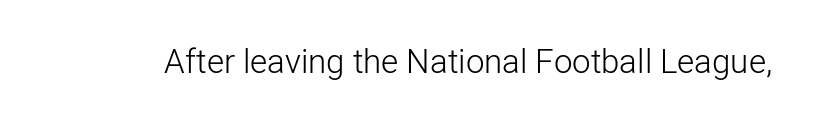
{"serif": "no", "italic": "no", "bold": "no", "weight": "light", "width": "normal", "stroke_contrast": "low", "x_height": "medium", "monospaced": "no", "underline": "no", "letter_spacing": "normal", "letter_spacing_em": 0.0, "glyph_px": 33}
